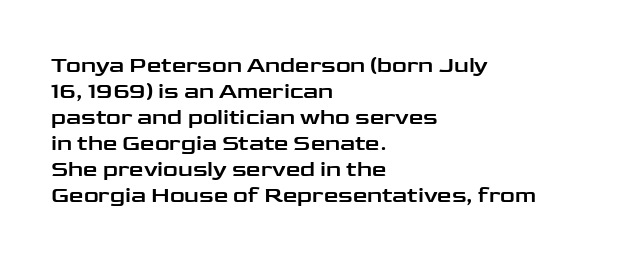
Q: Is the text italic (slanted)? A: No, it is upright.
Q: Is the text underlined? A: No.
Q: How is the paragraph aligned? A: Left-aligned.
Q: Is the spacing between letters normal or unusually wide? A: Normal.
Q: Is the spacing between lines tight, normal or loose? A: Tight.
